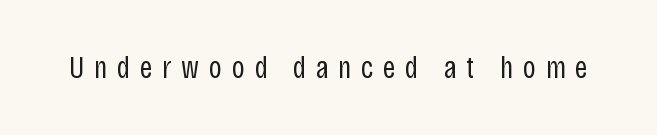
Letterform terminals end flat and unadorned throughout the passage. Spacing verdict: proportional, widths tailored to each character. The tracking reads as deliberately expanded to a designer's eye. Stroke mass is kept to a normal reading level or below. The baseline area is clear. The specimen reads as upright at a glance.
